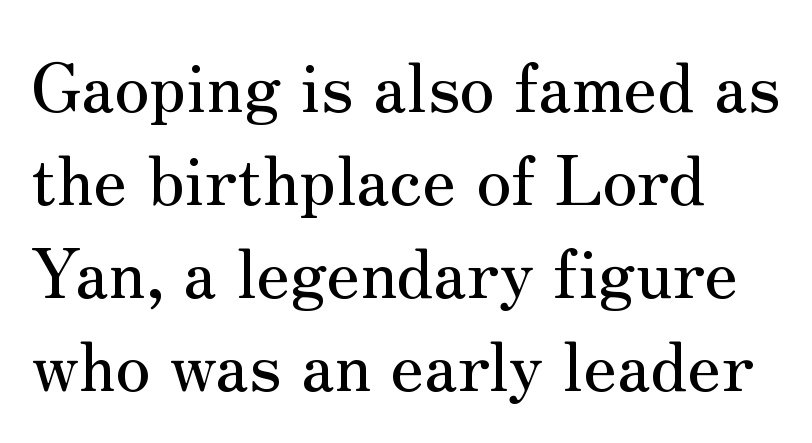
Q: Is the text italic (slanted)? A: No, it is upright.
Q: Is the typeface a serif or a sans-serif typeface? A: Serif.
Q: Is the text underlined? A: No.
Q: How is the paragraph aligned? A: Left-aligned.
Q: Is the spacing between letters normal or unusually wide? A: Normal.
Q: Is the spacing between lines tight, normal or loose? A: Normal.
Q: Width (condensed, normal, or wide)? A: Normal.
Q: Stroke contrast? A: Medium.
Q: x-height? A: Small.
Q: Monospaced? A: No.
